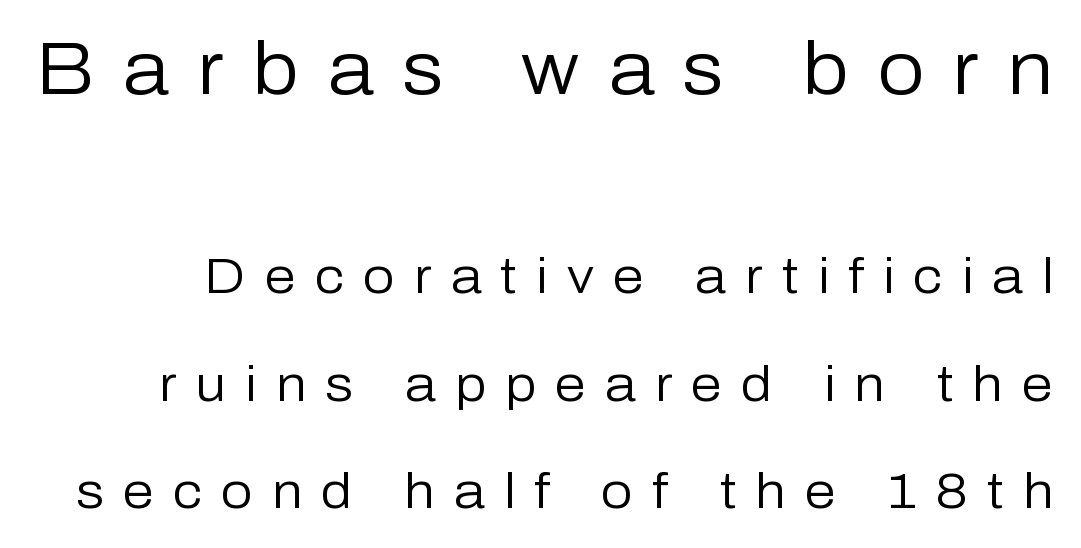
{"serif": "no", "italic": "no", "bold": "no", "weight": "regular", "width": "normal", "stroke_contrast": "low", "x_height": "medium", "monospaced": "no", "underline": "no", "line_spacing": "loose", "line_spacing_ratio": 2.15, "letter_spacing": "wide", "letter_spacing_em": 0.38, "larger_block": "first", "size_ratio": 1.5, "glyph_px": 75}
